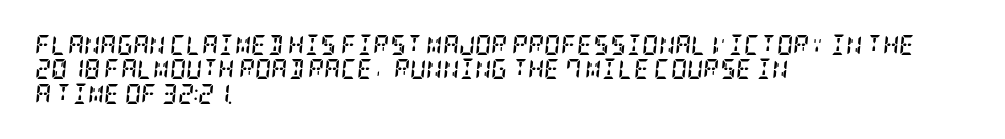
Observe the ordinary spacing: letters are neighbours, not strangers. Looking at the ascenders, they clearly lean. The strokes are fattened all the way to bold. Anything drawn beneath the words? Only blank space. This rendering uses left alignment, leaving the right contour irregular.
